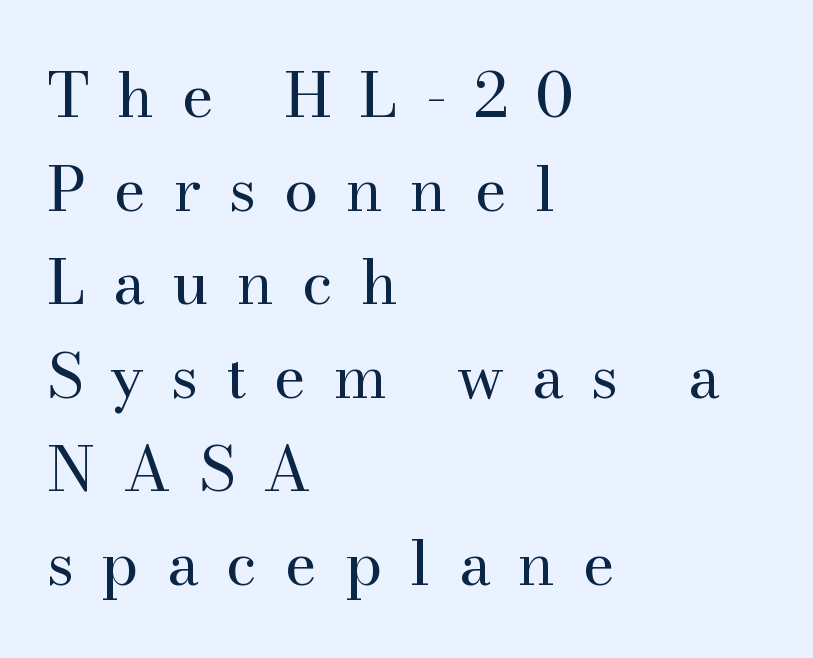
Q: Is the text bold? A: No.
Q: Is the text italic (slanted)? A: No, it is upright.
Q: Is the typeface a serif or a sans-serif typeface? A: Serif.
Q: Is the text underlined? A: No.
Q: How is the paragraph aligned? A: Left-aligned.
Q: Is the spacing between letters normal or unusually wide? A: Unusually wide.
Q: Is the spacing between lines tight, normal or loose? A: Normal.
Q: Width (condensed, normal, or wide)? A: Normal.
Q: Stroke contrast? A: Medium.
Q: x-height? A: Small.
Q: Monospaced? A: No.
